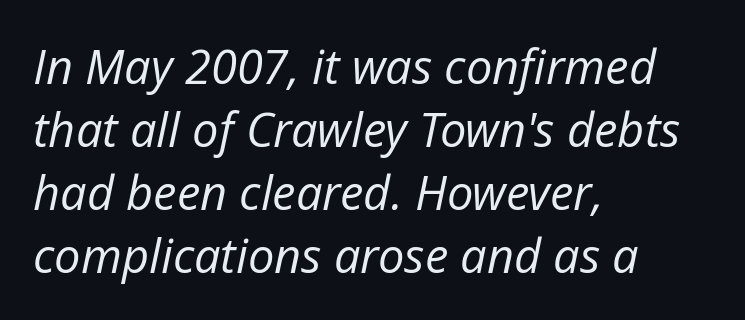
{"italic": "yes", "lean": "right", "slant_degrees": 12, "bold": "no", "weight": "regular", "width": "normal", "stroke_contrast": "low", "x_height": "medium", "monospaced": "no", "underline": "no", "align": "left", "line_spacing": "normal", "line_spacing_ratio": 1.34, "letter_spacing": "normal", "letter_spacing_em": 0.0, "glyph_px": 47}
